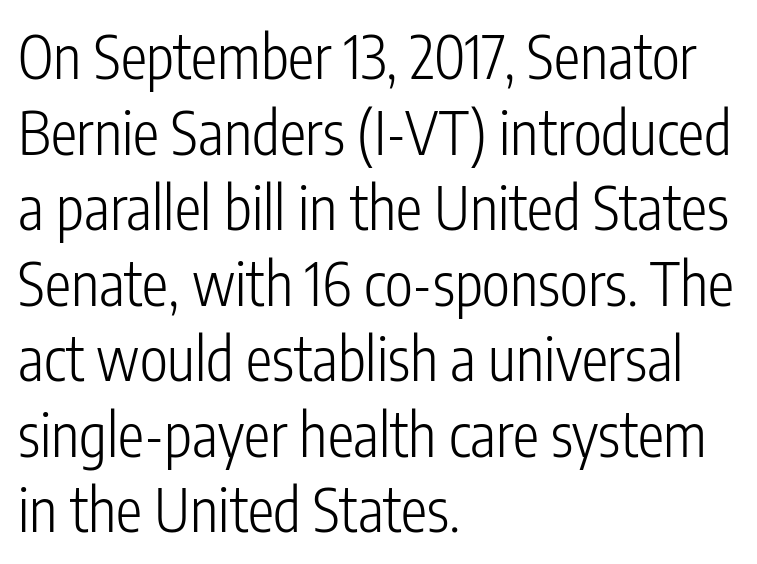
{"serif": "no", "italic": "no", "bold": "no", "weight": "light", "width": "condensed", "stroke_contrast": "low", "x_height": "medium", "monospaced": "no", "underline": "no", "align": "left", "line_spacing": "normal", "line_spacing_ratio": 1.28, "letter_spacing": "normal", "letter_spacing_em": 0.0, "glyph_px": 59}
